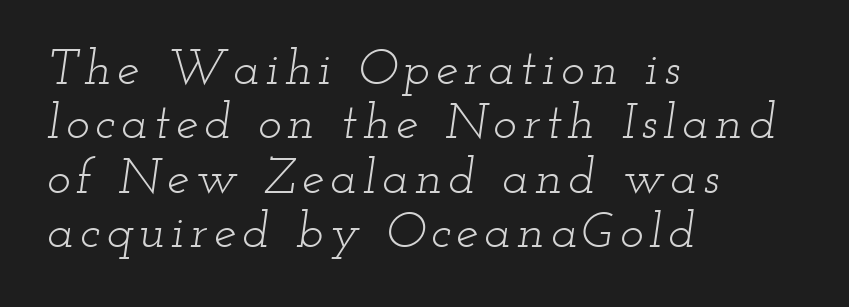
Compared with ordinary roman type, these characters are visibly tilted. Rows of type sit shoulder to shoulder in the vertical direction. This sample has the flowing, uneven cadence of proportional lettering. This is serif lettering, the kind often seen in printed books. The passage is arranged the way most books set body copy — flush left. The passage shown is not underscored anywhere.
